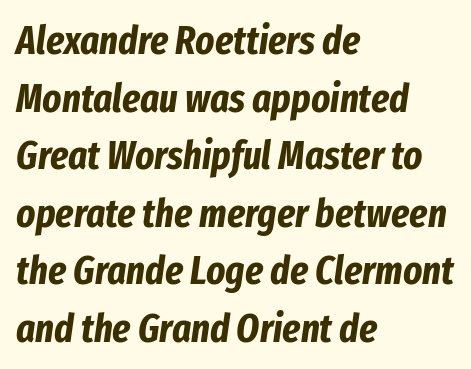
The space beneath each line is pristine and unruled. Character widths vary here, with narrow letters taking less room than wide ones. The space between consecutive lines is moderate. The compositor pushed each line to the left boundary. You could call the tracking neutral — neither tight nor loose. Caption: bold face, heavy strokes.
